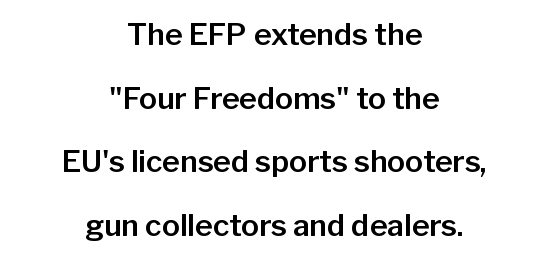
The image shows 30 px sans-serif type, upright; set centered, loose line spacing (2.12x), normal letter spacing, not underlined; low stroke contrast and a medium x-height.
